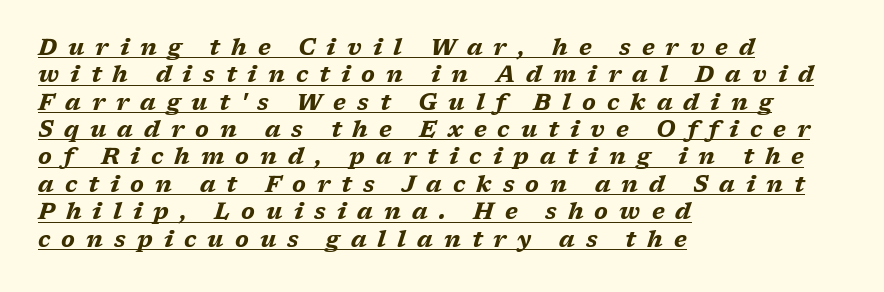
Q: Is the text bold? A: Yes.
Q: Is the text italic (slanted)? A: Yes, it leans right by about 17 degrees.
Q: Is the text underlined? A: Yes.
Q: How is the paragraph aligned? A: Left-aligned.
Q: Is the spacing between letters normal or unusually wide? A: Unusually wide.
